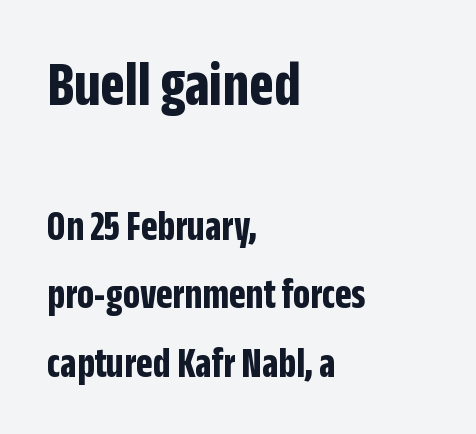
Nope, no serifs anywhere on these letters. Nobody touched the tracking dial on this one. Thick stems and heavy bowls — unmistakably bold. Where is the straight margin? On the left. Larger block? The one above; the one below is distinctly smaller.
